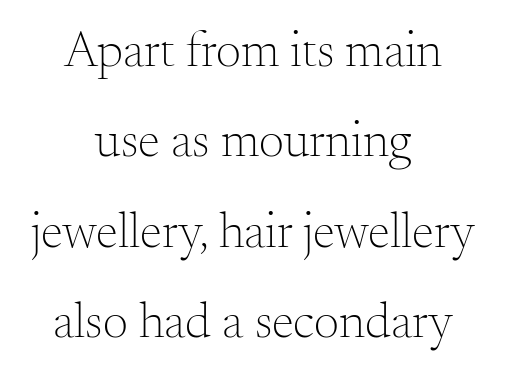
Q: Is the text bold? A: No.
Q: Is the text italic (slanted)? A: No, it is upright.
Q: Is the typeface a serif or a sans-serif typeface? A: Serif.
Q: Is the text underlined? A: No.
Q: How is the paragraph aligned? A: Centered.
Q: Is the spacing between letters normal or unusually wide? A: Normal.
Q: Width (condensed, normal, or wide)? A: Normal.
Q: Stroke contrast? A: Medium.
Q: x-height? A: Small.
Q: Monospaced? A: No.
